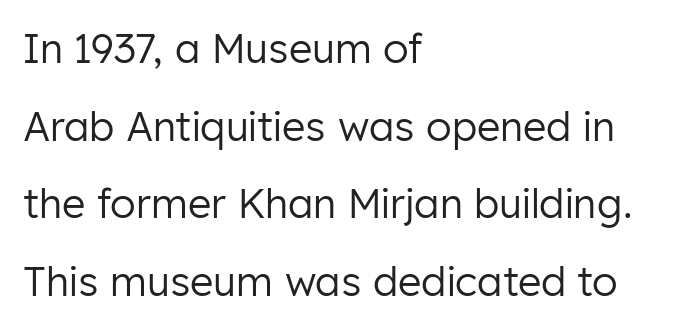
{"serif": "no", "italic": "no", "bold": "no", "weight": "regular", "width": "normal", "stroke_contrast": "low", "x_height": "medium", "monospaced": "no", "underline": "no", "align": "left", "line_spacing": "loose", "line_spacing_ratio": 1.94, "letter_spacing": "normal", "letter_spacing_em": 0.0, "glyph_px": 40}
